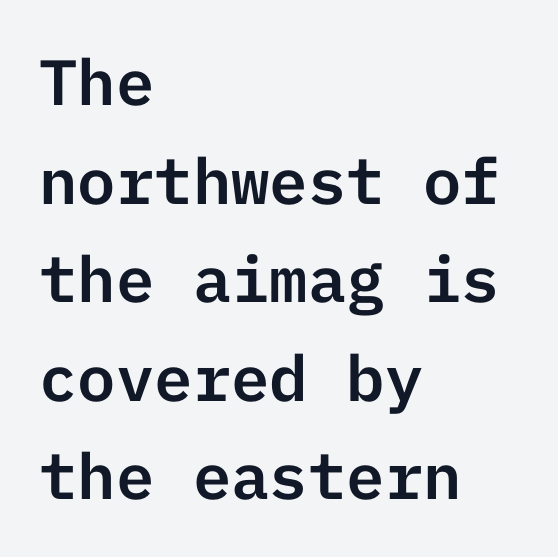
Q: Is the text italic (slanted)? A: No, it is upright.
Q: Is the typeface a serif or a sans-serif typeface? A: Sans-serif.
Q: Is the text underlined? A: No.
Q: How is the paragraph aligned? A: Left-aligned.
Q: Is the spacing between letters normal or unusually wide? A: Normal.
Q: Is the spacing between lines tight, normal or loose? A: Normal.
Q: Width (condensed, normal, or wide)? A: Normal.
Q: Stroke contrast? A: Low.
Q: x-height? A: Medium.
